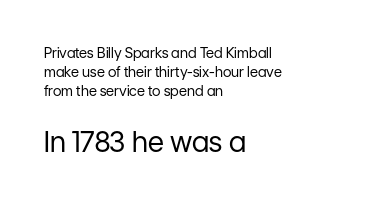
The image shows 28 px regular-weight sans-serif type, upright; set left-aligned, normal line spacing (1.36x), normal letter spacing, not underlined; the second (bottom) block is 2.0x larger; low stroke contrast and a medium x-height.
